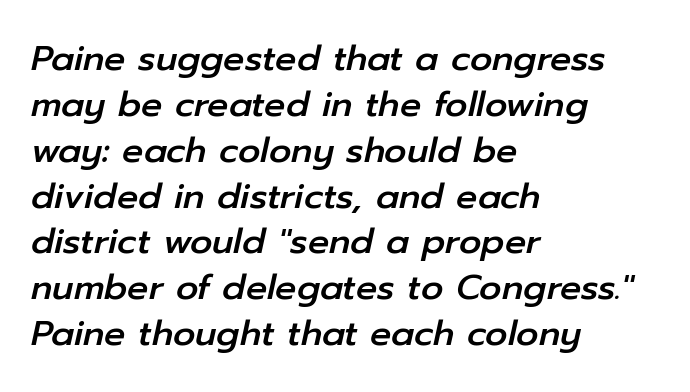
{"italic": "yes", "lean": "right", "slant_degrees": 12, "width": "normal", "stroke_contrast": "low", "x_height": "medium", "monospaced": "no", "underline": "no", "align": "left", "line_spacing": "normal", "line_spacing_ratio": 1.31, "letter_spacing": "normal", "letter_spacing_em": 0.0, "glyph_px": 35}
